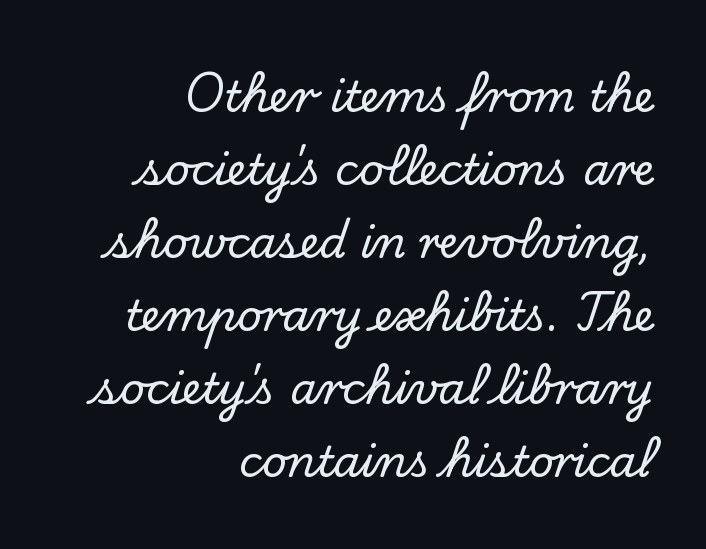
Serif or sans? Serif — the stroke terminals have little feet. Check under the words: just untouched page. Proportional: the letters do not fall into vertical columns. Students, observe: this is what conventionally led text looks like. This rendering leaves character spacing at its baseline value.
